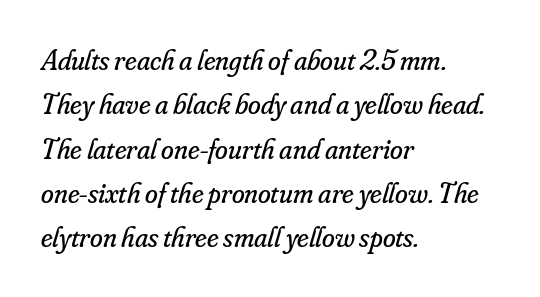
{"serif": "yes", "italic": "yes", "lean": "right", "slant_degrees": 16, "bold": "no", "weight": "regular", "width": "normal", "stroke_contrast": "low", "x_height": "small", "monospaced": "no", "underline": "no", "align": "left", "line_spacing": "normal", "line_spacing_ratio": 1.53, "letter_spacing": "normal", "letter_spacing_em": 0.0, "glyph_px": 29}
